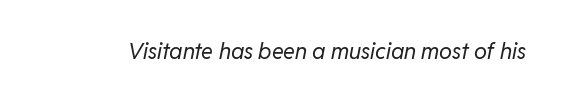
{"italic": "yes", "lean": "right", "slant_degrees": 11, "bold": "no", "underline": "no", "letter_spacing": "normal", "letter_spacing_em": 0.0, "glyph_px": 22}
